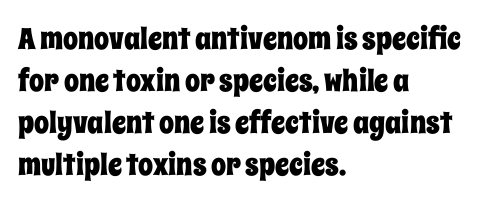
The designer left line spacing at the default. Caption: multi-line text, flush left, ragged right. The face used here is proportionally spaced, like ordinary book or web type. The typography opts for an upright posture over an oblique one. The string is rendered with underlining switched off. Short note: letters normally spaced.
